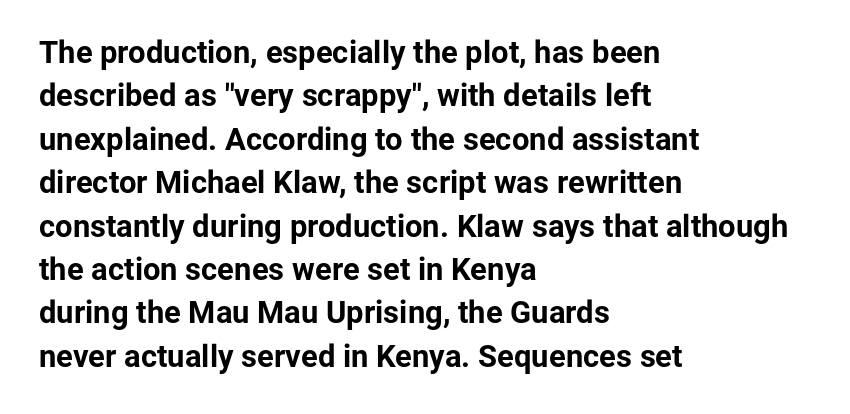
The image shows 31 px bold sans-serif type, upright; set left-aligned, normal line spacing (1.4x), normal letter spacing, not underlined; low stroke contrast and a medium x-height.
